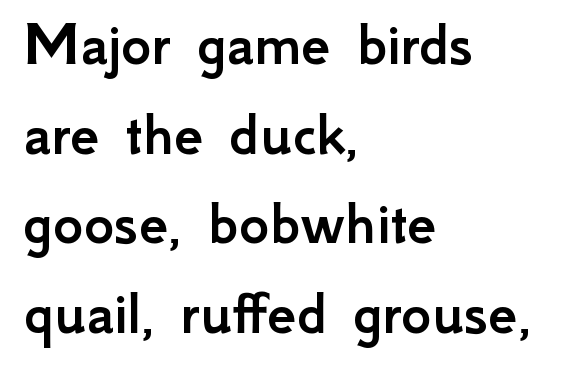
{"serif": "no", "italic": "no", "width": "normal", "stroke_contrast": "low", "x_height": "small", "monospaced": "no", "underline": "no", "align": "left", "line_spacing": "normal", "line_spacing_ratio": 1.38, "letter_spacing": "normal", "letter_spacing_em": 0.0, "glyph_px": 65}
